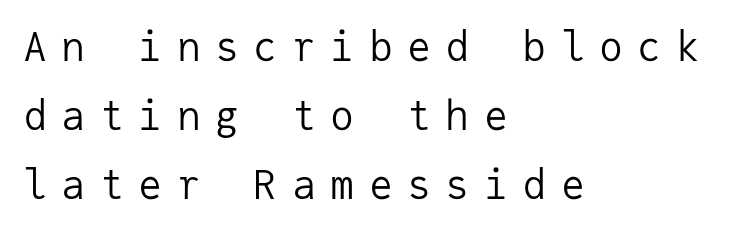
What kind of face is this? One without serifs — a sans. Each line starts at the same left margin while the right side varies. Unlike italic type, these characters show no tilt at all. The space directly below the letters is spotless.
